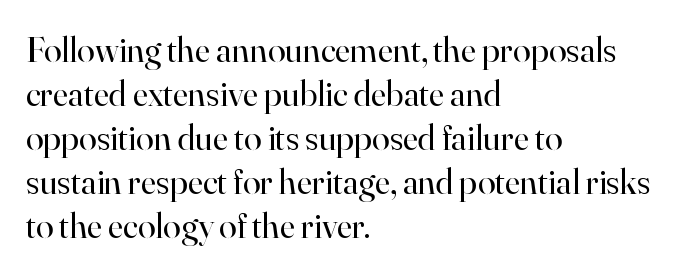
{"serif": "yes", "italic": "no", "bold": "no", "weight": "regular", "width": "normal", "stroke_contrast": "high", "x_height": "small", "monospaced": "no", "underline": "no", "align": "left", "line_spacing_ratio": 1.22, "letter_spacing": "normal", "letter_spacing_em": 0.0, "glyph_px": 36}
